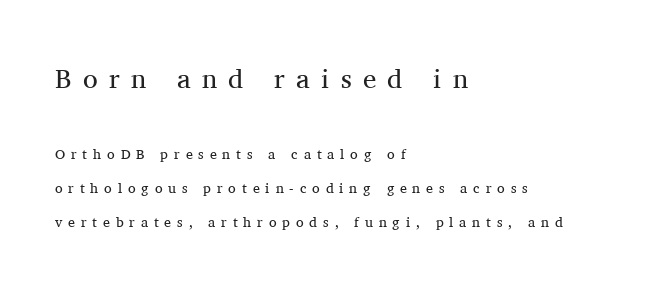
This is roman type, the default non-slanted kind. The face looks like a standard text weight, possibly lighter. The type is letterspaced generously, with wide tracking. Line spacing here is loose. Letters rest on an invisible, unmarked baseline.
